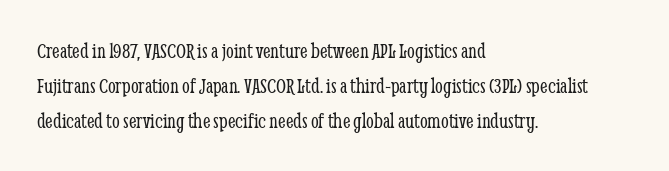
All the whitespace from short lines collects on the right. No extra tracking has been applied to these lines. Characters remain perfectly vertical along every line. The space beneath each line is pristine and unruled. Vertical stems look standard width or narrower in stroke.
